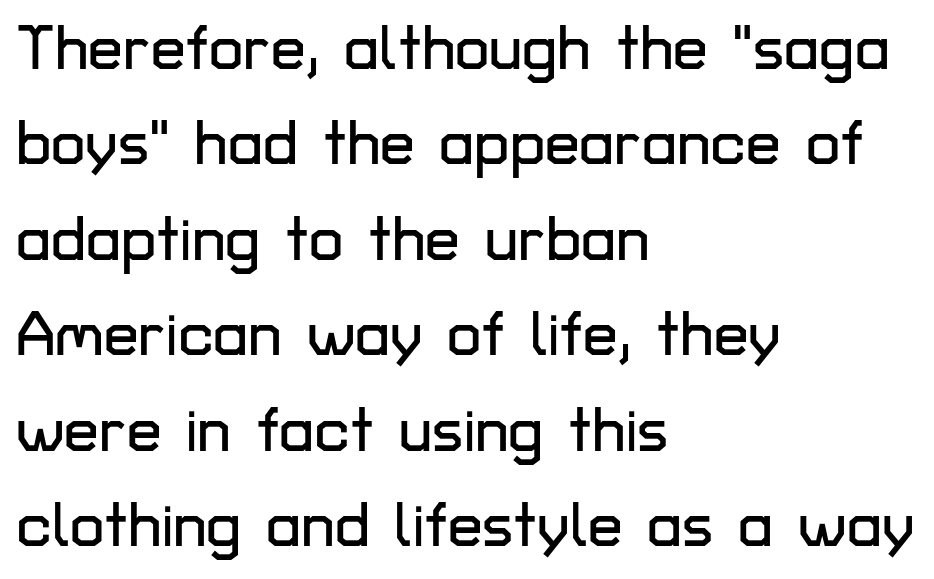
{"serif": "no", "italic": "no", "width": "normal", "stroke_contrast": "low", "x_height": "medium", "monospaced": "no", "underline": "no", "align": "left", "line_spacing": "normal", "line_spacing_ratio": 1.54, "letter_spacing": "normal", "letter_spacing_em": 0.0, "glyph_px": 62}
